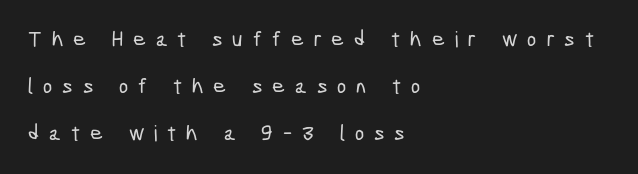
Q: Is the text underlined? A: No.
Q: How is the paragraph aligned? A: Left-aligned.
Q: Is the spacing between letters normal or unusually wide? A: Unusually wide.
Q: Is the spacing between lines tight, normal or loose? A: Loose.
